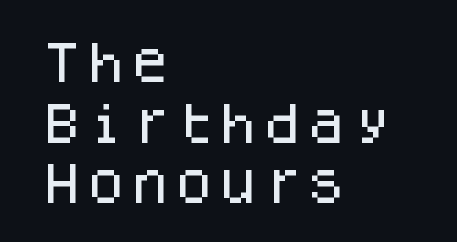
One glance says typical: line gaps are just what's usual. The face used here is monospaced, like something from a code editor. A typesetter would mark this as roman, not italic. Underlining? Definitely not there.
